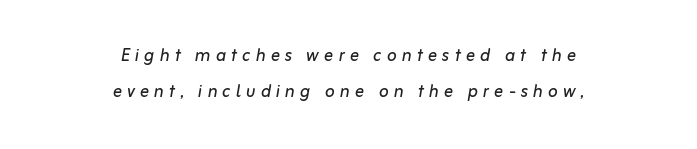
The image shows 23 px text type, italic (leaning right); set centered, normal line spacing (1.56x), unusually wide letter spacing (+0.22 em), not underlined.
